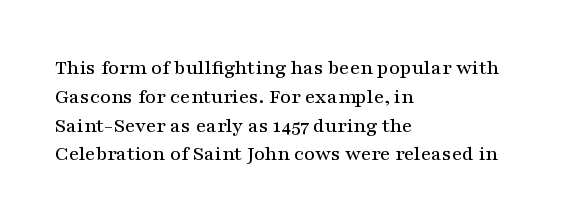
The image shows 21 px text type, upright; set left-aligned, normal line spacing (1.37x), normal letter spacing, not underlined.
